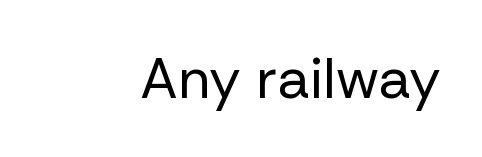
The image shows 57 px regular-weight sans-serif type, upright; set normal letter spacing, not underlined; low stroke contrast and a medium x-height.
